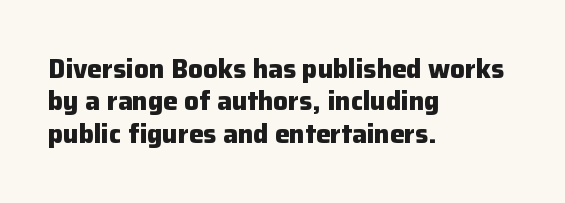
The image shows 26 px bold type, upright; set left-aligned, normal line spacing (1.25x), normal letter spacing, not underlined.
